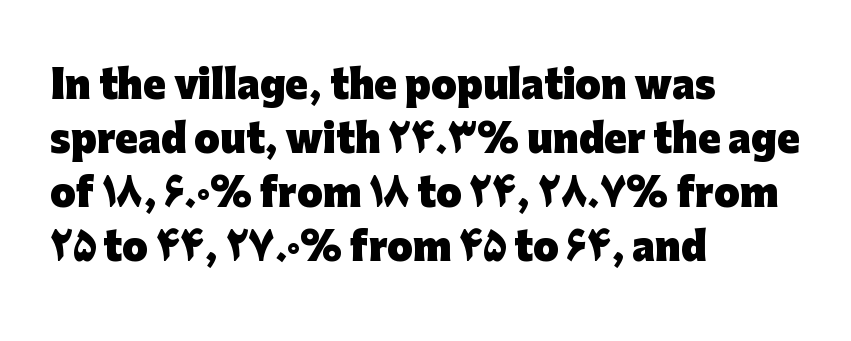
Honestly, there is no underline to notice here at all. The lettering holds an erect, upright posture throughout. Here the glyphs are tracked normally, forming tight word shapes. The typesetter chose a ragged-right arrangement here. The letters advance in unequal steps, a hallmark of proportional type. In terms of leading, this rendering sits right in the middle.
